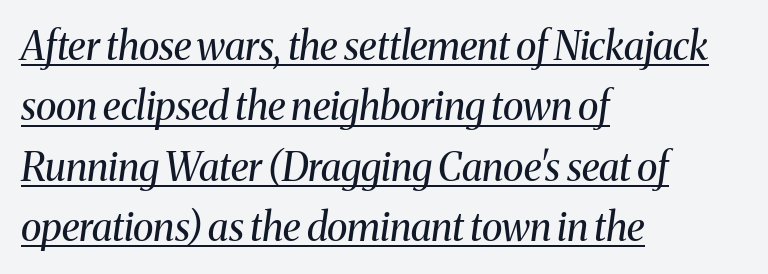
The image shows 39 px regular-weight serif type, italic (leaning right); set left-aligned, normal line spacing (1.55x), normal letter spacing, underlined; medium stroke contrast and a medium x-height.
